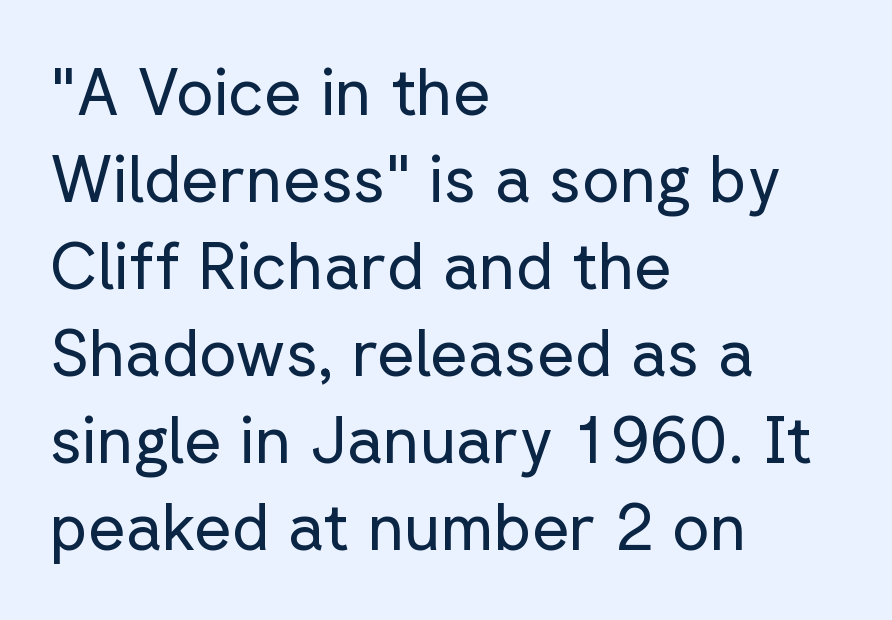
Q: Is the text bold? A: No.
Q: Is the text italic (slanted)? A: No, it is upright.
Q: Is the typeface a serif or a sans-serif typeface? A: Sans-serif.
Q: Is the text underlined? A: No.
Q: How is the paragraph aligned? A: Left-aligned.
Q: Is the spacing between letters normal or unusually wide? A: Normal.
Q: Is the spacing between lines tight, normal or loose? A: Normal.
Q: Width (condensed, normal, or wide)? A: Normal.
Q: Stroke contrast? A: Low.
Q: x-height? A: Medium.
Q: Monospaced? A: No.
